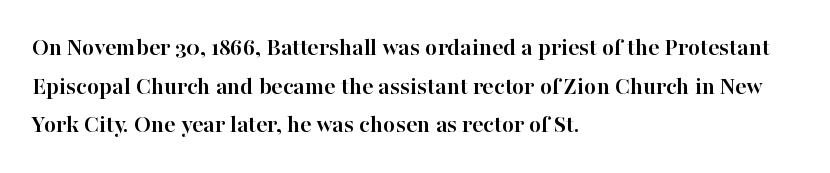
Q: Is the text bold? A: Yes.
Q: Is the text italic (slanted)? A: No, it is upright.
Q: Is the text underlined? A: No.
Q: How is the paragraph aligned? A: Left-aligned.
Q: Is the spacing between letters normal or unusually wide? A: Normal.
Q: Is the spacing between lines tight, normal or loose? A: Normal.
